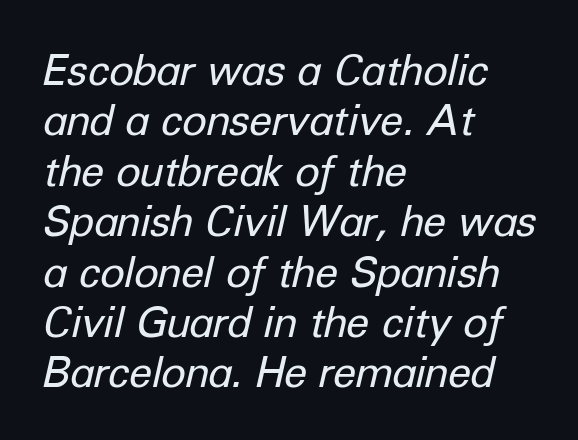
{"italic": "yes", "lean": "right", "slant_degrees": 12, "bold": "no", "weight": "regular", "width": "normal", "stroke_contrast": "low", "x_height": "medium", "monospaced": "no", "underline": "no", "align": "left", "line_spacing_ratio": 1.2, "letter_spacing": "normal", "letter_spacing_em": 0.0, "glyph_px": 42}
